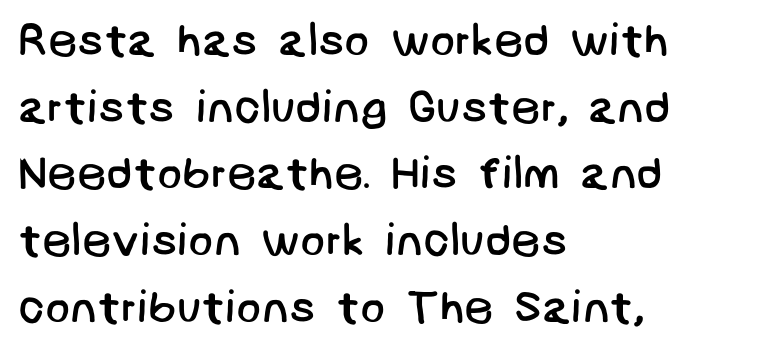
The type is set solid horizontally, with unmodified tracking. Regarding leading, the lines here are spaced in the standard way. The lines are quadded left. Decoration check: the copy has no underline. The face used here is a sans, in the tradition of grotesques and geometrics. Counters stay open thanks to moderate or lighter strokes.
